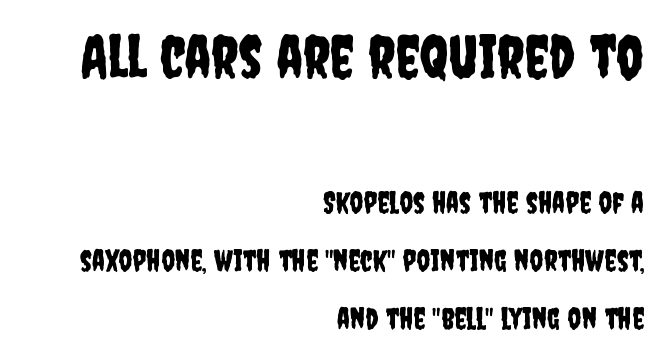
The image shows 60 px condensed sans-serif type, upright; set right-aligned, loose line spacing (1.93x), normal letter spacing, not underlined; the first (top) block is 2.0x larger; low stroke contrast and a large x-height.
